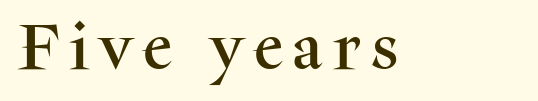
{"serif": "yes", "italic": "no", "width": "normal", "stroke_contrast": "medium", "x_height": "medium", "monospaced": "no", "underline": "no", "letter_spacing": "wide", "letter_spacing_em": 0.2, "glyph_px": 50}
